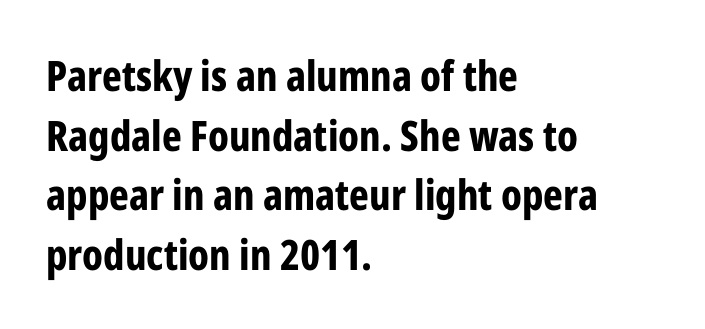
Q: Is the text bold? A: Yes.
Q: Is the text italic (slanted)? A: No, it is upright.
Q: Is the typeface a serif or a sans-serif typeface? A: Sans-serif.
Q: Is the text underlined? A: No.
Q: How is the paragraph aligned? A: Left-aligned.
Q: Is the spacing between letters normal or unusually wide? A: Normal.
Q: Is the spacing between lines tight, normal or loose? A: Normal.
Q: Width (condensed, normal, or wide)? A: Condensed.
Q: Stroke contrast? A: Low.
Q: x-height? A: Medium.
Q: Monospaced? A: No.
